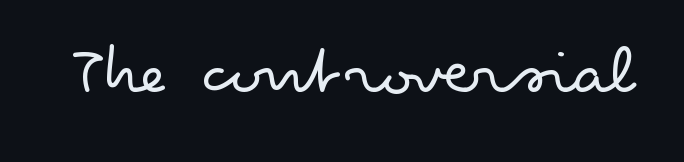
I'd call this a sans setting — the letters go barefoot. Tracking here is standard; glyphs follow each other at the usual distance. The axis of the letterforms is exactly vertical. Proportional: the letters do not fall into vertical columns. The baseline area is clear. The typeface has the unassuming heft of standard copy or less.
